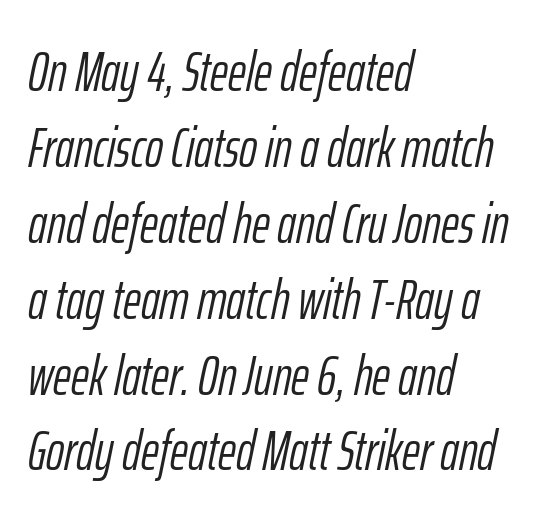
Q: Is the text bold? A: No.
Q: Is the text italic (slanted)? A: Yes, it leans right by about 12 degrees.
Q: Is the text underlined? A: No.
Q: How is the paragraph aligned? A: Left-aligned.
Q: Is the spacing between letters normal or unusually wide? A: Normal.
Q: Is the spacing between lines tight, normal or loose? A: Normal.
Q: Width (condensed, normal, or wide)? A: Condensed.
Q: Stroke contrast? A: Low.
Q: x-height? A: Medium.
Q: Monospaced? A: No.
